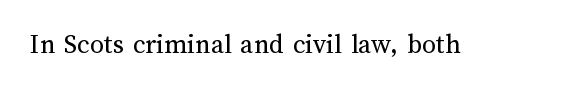
{"italic": "no", "bold": "no", "weight": "regular", "width": "normal", "stroke_contrast": "medium", "x_height": "medium", "monospaced": "no", "underline": "no", "letter_spacing": "normal", "letter_spacing_em": 0.0, "glyph_px": 28}
